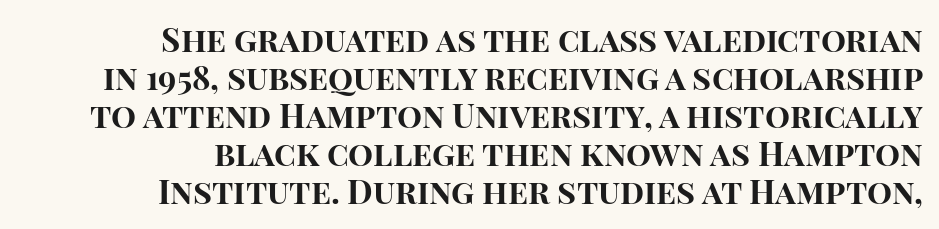
Is this a fixed-width face? No — the glyphs have proportional, varying widths. Serif or sans? Sans — the stroke terminals are bare. Compared with a flush-left layout, this one pins lines to the opposite, right side. Is the letter spacing exaggerated? No — it looks like the ordinary default. The lines are packed closely together with very little leading. Any mark beneath the type? The region is blank.
